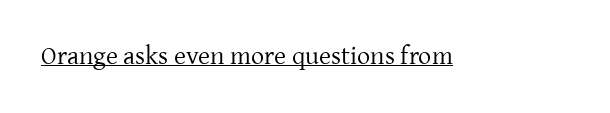
Q: Is the text bold? A: No.
Q: Is the text italic (slanted)? A: No, it is upright.
Q: Is the text underlined? A: Yes.
Q: Is the spacing between letters normal or unusually wide? A: Normal.
